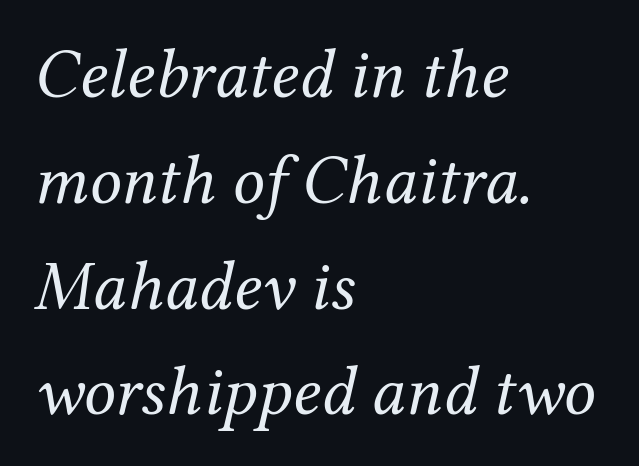
Q: Is the text bold? A: No.
Q: Is the text italic (slanted)? A: Yes, it leans right by about 12 degrees.
Q: Is the typeface a serif or a sans-serif typeface? A: Serif.
Q: Is the text underlined? A: No.
Q: How is the paragraph aligned? A: Left-aligned.
Q: Is the spacing between letters normal or unusually wide? A: Normal.
Q: Is the spacing between lines tight, normal or loose? A: Normal.
Q: Width (condensed, normal, or wide)? A: Normal.
Q: Stroke contrast? A: Medium.
Q: x-height? A: Medium.
Q: Monospaced? A: No.
